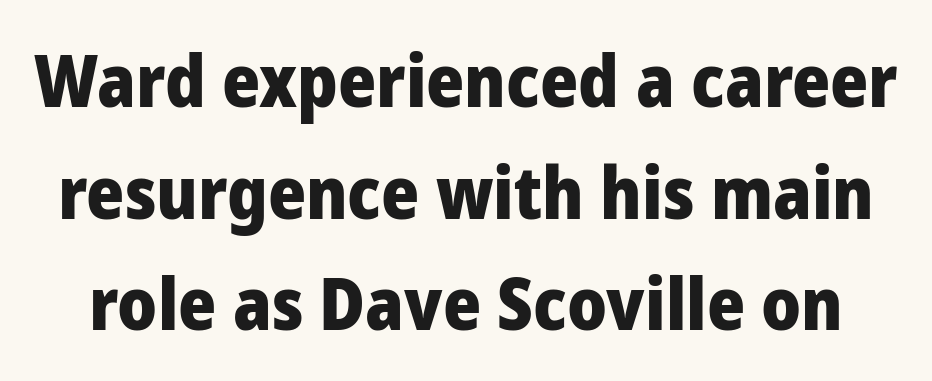
It's the straight-up-and-down kind of type. Regular leading. Weight check: bold — yes, fully. Regarding serifs, this sample does without them.
